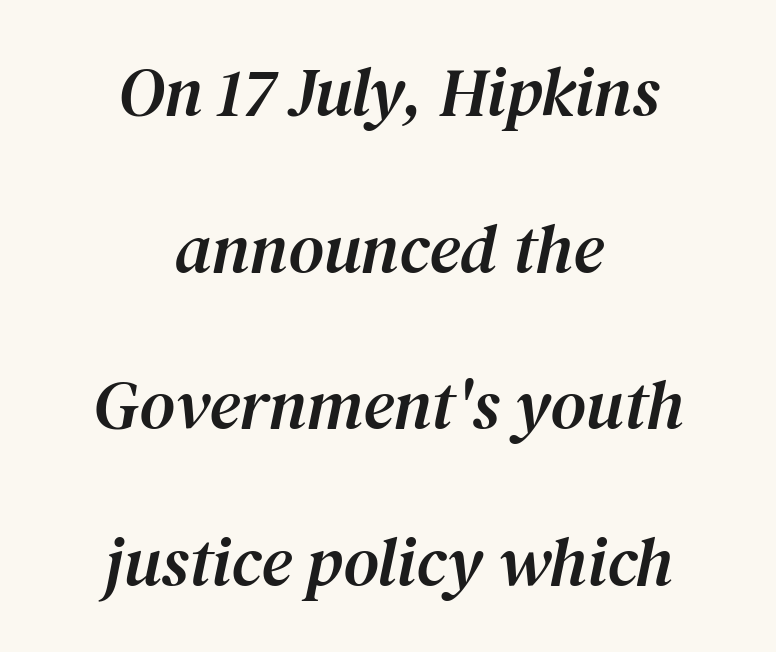
Q: Is the text italic (slanted)? A: Yes, it leans right by about 12 degrees.
Q: Is the typeface a serif or a sans-serif typeface? A: Serif.
Q: Is the text underlined? A: No.
Q: How is the paragraph aligned? A: Centered.
Q: Is the spacing between letters normal or unusually wide? A: Normal.
Q: Is the spacing between lines tight, normal or loose? A: Loose.
Q: Width (condensed, normal, or wide)? A: Normal.
Q: Stroke contrast? A: Medium.
Q: x-height? A: Medium.
Q: Monospaced? A: No.
